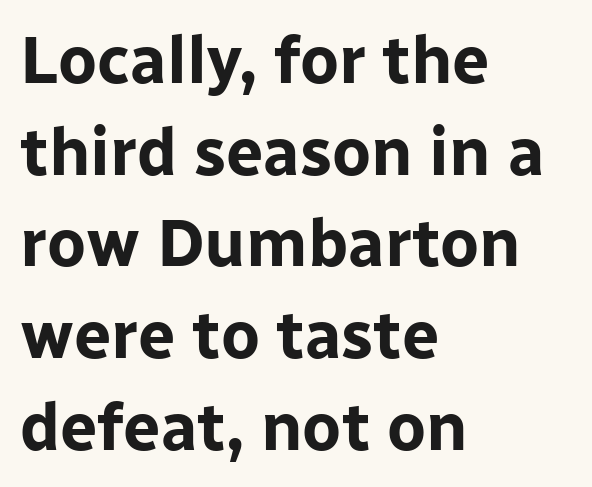
The image shows 66 px bold sans-serif type, upright; set left-aligned, normal line spacing (1.39x), normal letter spacing, not underlined; low stroke contrast and a medium x-height.
